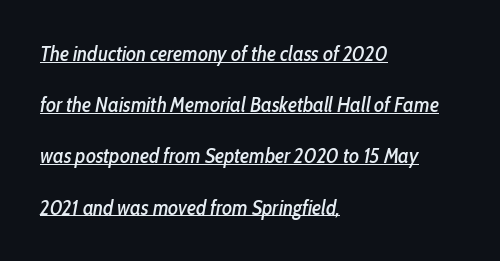
The image shows 21 px text type, italic (leaning right); set left-aligned, loose line spacing (2.44x), normal letter spacing, underlined.
